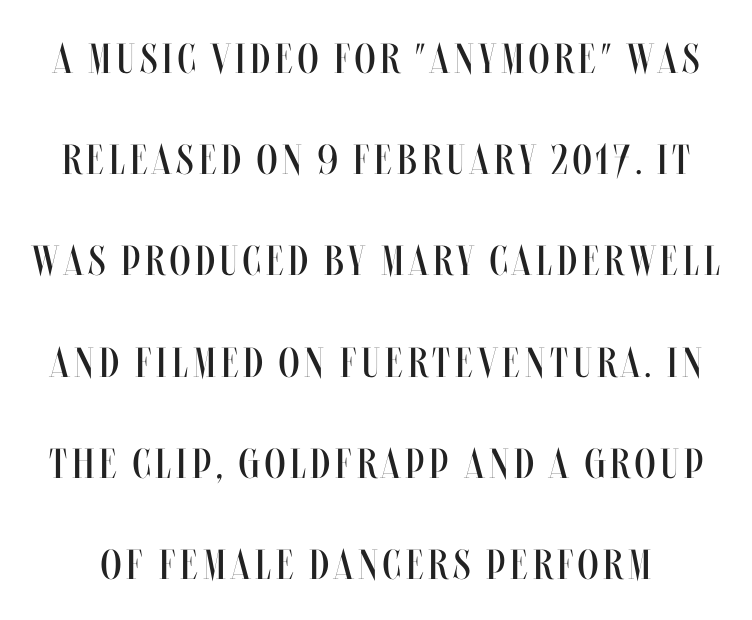
{"italic": "no", "bold": "no", "weight": "regular", "width": "condensed", "stroke_contrast": "medium", "x_height": "large", "monospaced": "no", "underline": "no", "line_spacing": "loose", "line_spacing_ratio": 2.41, "glyph_px": 42}
